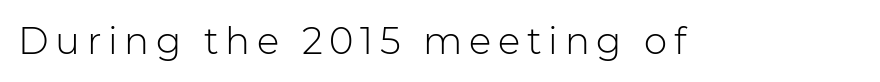
The image shows 37 px light sans-serif type, upright; set not underlined; low stroke contrast and a medium x-height.
